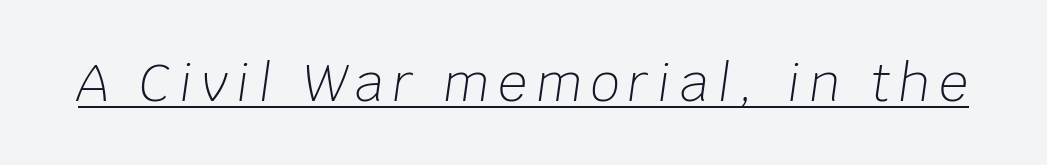
The image shows 51 px light type, italic (leaning right); set underlined; low stroke contrast and a large x-height.
